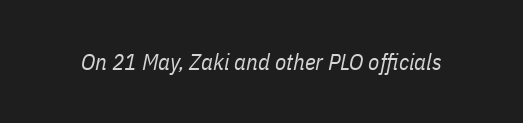
The strokes carry an ordinary text weight at most. Has an underline been added? It has not. Tracking here is standard; glyphs follow each other at the usual distance. Posture: slanted.
